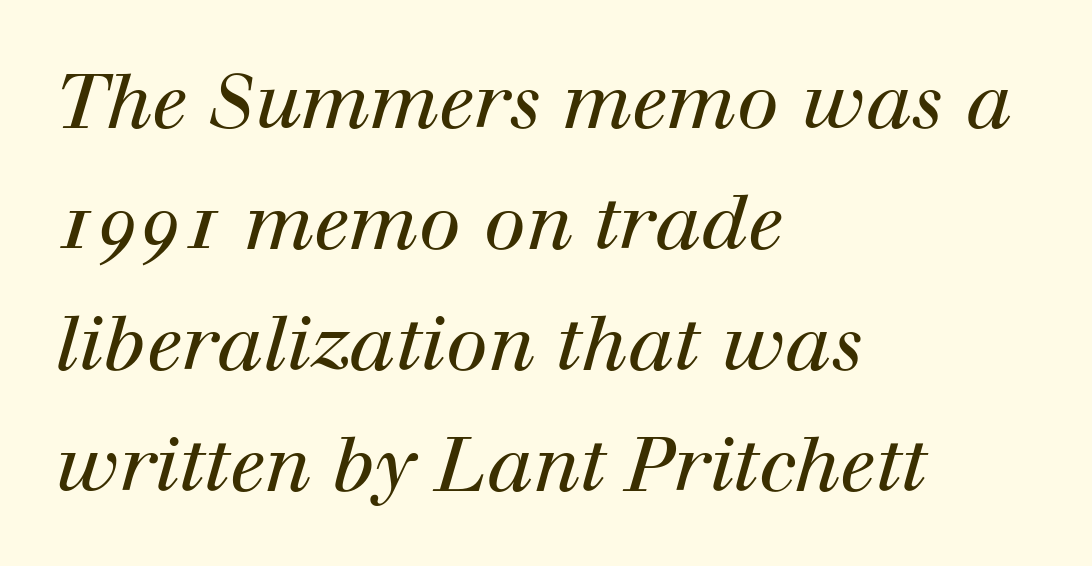
{"serif": "yes", "italic": "yes", "lean": "right", "slant_degrees": 12, "bold": "no", "weight": "regular", "width": "normal", "stroke_contrast": "high", "x_height": "medium", "monospaced": "no", "underline": "no", "align": "left", "line_spacing": "normal", "line_spacing_ratio": 1.59, "letter_spacing": "normal", "letter_spacing_em": 0.0, "glyph_px": 76}
